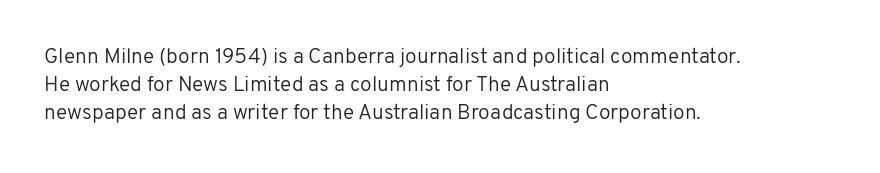
Visually the block forms a straight wall on the left and a jagged coastline on the right. Style check: upright. Bold? No — there's no thickening of the strokes. Notice how descenders clear the ascenders below comfortably — that's standard leading. Each word holds together tightly as a unit, with standard inter-letter gaps.
